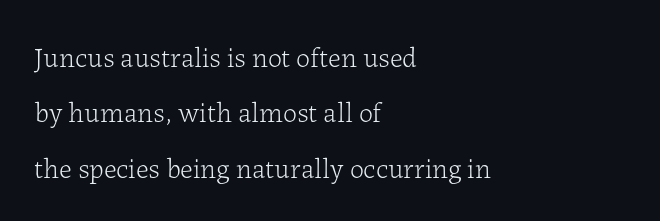
Looks like regular typesetting: each glyph gets only the width it needs. You could fit nearly another row in the gap between these rows. No heavy texture on the line: the type isn't bold. The typography opts for an upright posture over an oblique one. Notice how the passage keeps a crisp vertical edge on the left only. Note: serifs present on the glyphs.
